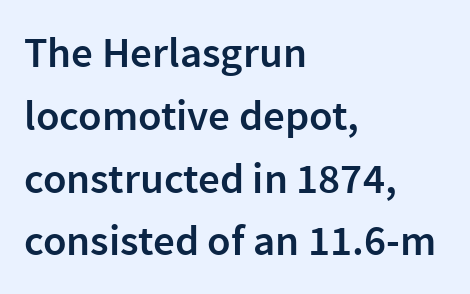
In terms of letterform style, serifs are entirely absent. Vertical spacing — default. The typesetting leans somewhat heavy: a semibold. Rendered with straight, roman letterforms. Glance below the letters and you will spot only blank space.
